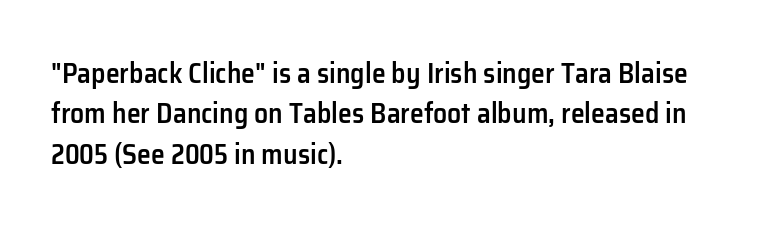
Each letter keeps its own natural width here, so spacing adapts to shape. No italicization has been applied; the sample stays upright. Each new line begins a customary step beneath the previous one. Rule under the text: the space is simply empty. Caption: standard tracking, unaltered.
